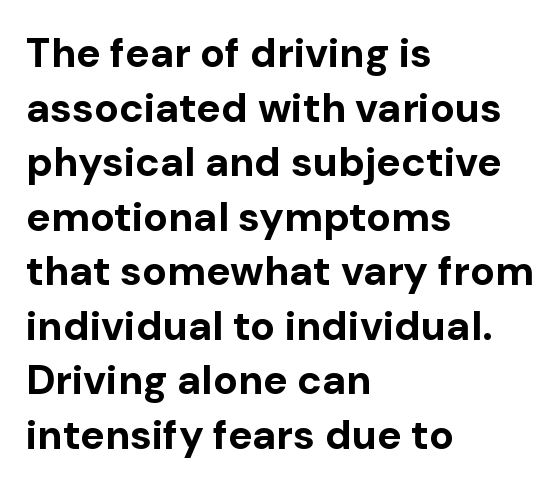
This rendering uses left alignment, leaving the right contour irregular. The glyphs in this specimen are sans serif. The letters stand upright; this is a roman face. The rendering uses natural spacing where letterforms have individual widths. Vertical spacing — default. Descenders are the only things crossing below the line.
